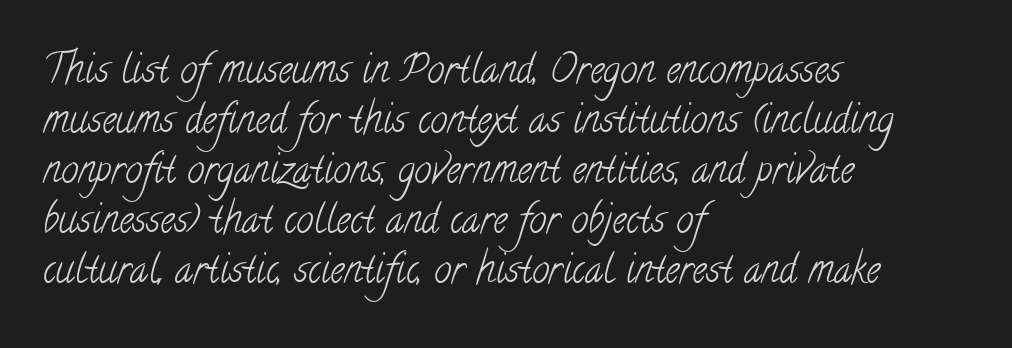
{"bold": "no", "weight": "light", "width": "condensed", "stroke_contrast": "low", "x_height": "small", "monospaced": "no", "underline": "no", "align": "left", "line_spacing": "normal", "line_spacing_ratio": 1.28, "letter_spacing": "normal", "letter_spacing_em": 0.0, "glyph_px": 39}
